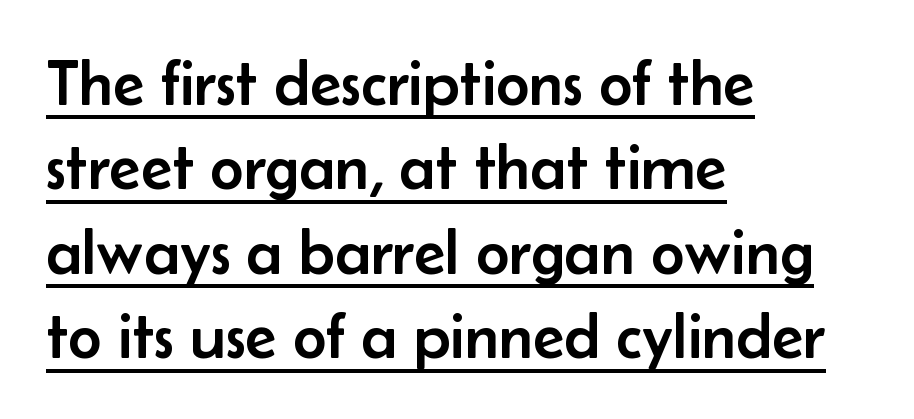
Q: Is the text italic (slanted)? A: No, it is upright.
Q: Is the typeface a serif or a sans-serif typeface? A: Sans-serif.
Q: Is the text underlined? A: Yes.
Q: How is the paragraph aligned? A: Left-aligned.
Q: Is the spacing between letters normal or unusually wide? A: Normal.
Q: Is the spacing between lines tight, normal or loose? A: Normal.
Q: Width (condensed, normal, or wide)? A: Normal.
Q: Stroke contrast? A: Low.
Q: x-height? A: Small.
Q: Monospaced? A: No.
